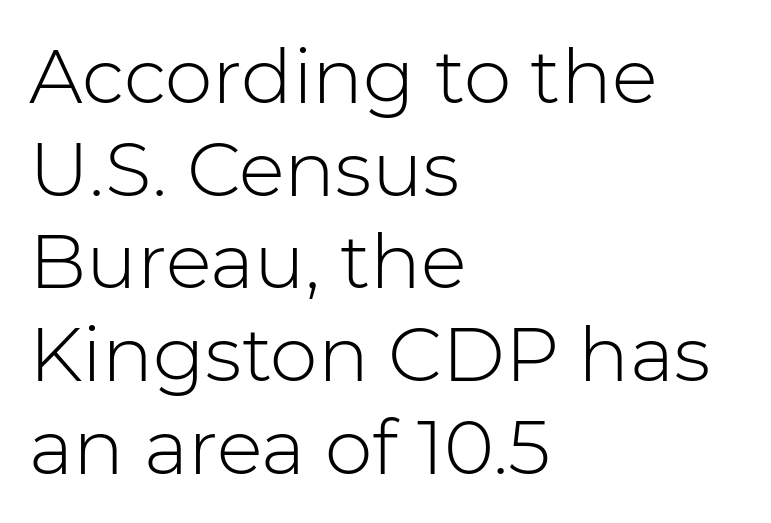
{"serif": "no", "italic": "no", "bold": "no", "weight": "light", "width": "normal", "stroke_contrast": "low", "x_height": "medium", "monospaced": "no", "underline": "no", "align": "left", "line_spacing_ratio": 1.22, "letter_spacing": "normal", "letter_spacing_em": 0.0, "glyph_px": 76}
